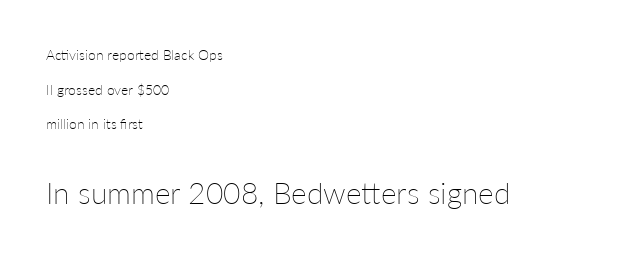
Q: Is the text bold? A: No.
Q: Is the text italic (slanted)? A: No, it is upright.
Q: Is the text underlined? A: No.
Q: How is the paragraph aligned? A: Left-aligned.
Q: Is the spacing between letters normal or unusually wide? A: Normal.
Q: Is the spacing between lines tight, normal or loose? A: Loose.
Q: Which block of text is set in a larger size, the first (top) or the second (bottom)? A: The second (bottom) one.
Q: Width (condensed, normal, or wide)? A: Normal.
Q: Stroke contrast? A: Low.
Q: x-height? A: Medium.
Q: Monospaced? A: No.
